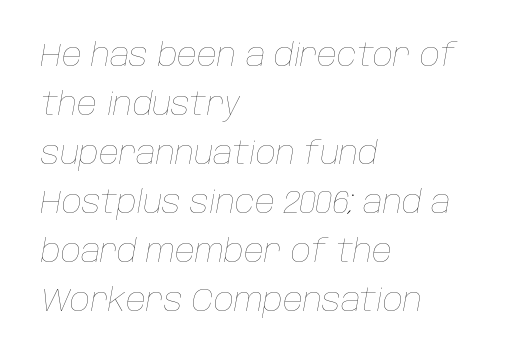
The image shows 31 px thin type, italic (leaning right); set left-aligned, normal line spacing (1.58x), normal letter spacing, not underlined; low stroke contrast and a large x-height.
